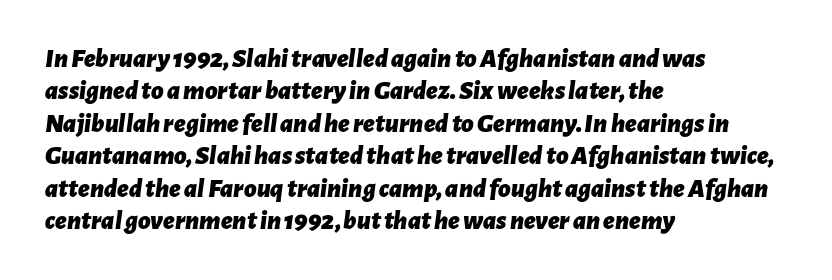
Q: Is the text bold? A: Yes.
Q: Is the text italic (slanted)? A: Yes, it leans right by about 7 degrees.
Q: Is the text underlined? A: No.
Q: How is the paragraph aligned? A: Left-aligned.
Q: Is the spacing between letters normal or unusually wide? A: Normal.
